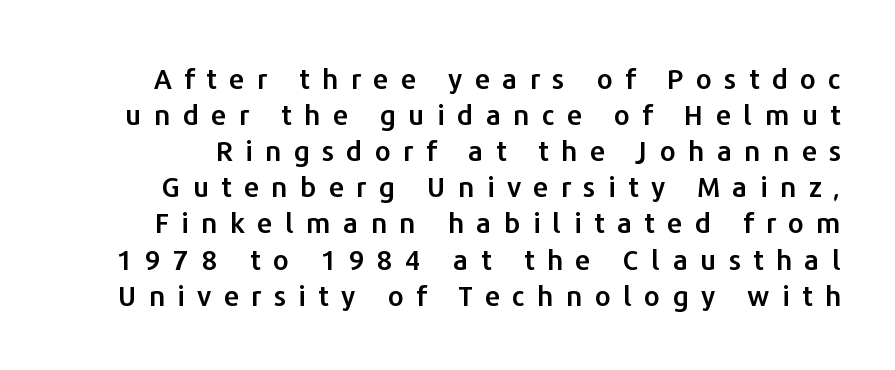
The image shows 28 px sans-serif type, upright; set normal line spacing (1.29x), unusually wide letter spacing (+0.44 em), not underlined; low stroke contrast and a medium x-height.
